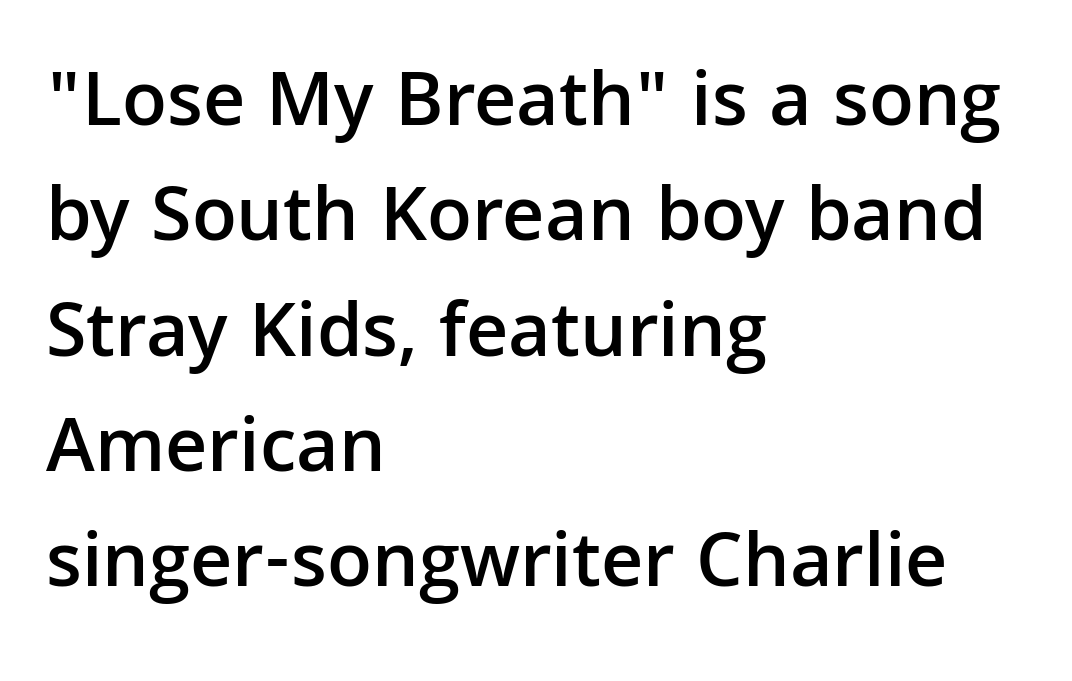
Q: Is the text bold? A: Semi-bold.
Q: Is the text italic (slanted)? A: No, it is upright.
Q: Is the typeface a serif or a sans-serif typeface? A: Sans-serif.
Q: Is the text underlined? A: No.
Q: How is the paragraph aligned? A: Left-aligned.
Q: Is the spacing between letters normal or unusually wide? A: Normal.
Q: Is the spacing between lines tight, normal or loose? A: Normal.
Q: Width (condensed, normal, or wide)? A: Normal.
Q: Stroke contrast? A: Low.
Q: x-height? A: Medium.
Q: Monospaced? A: No.
